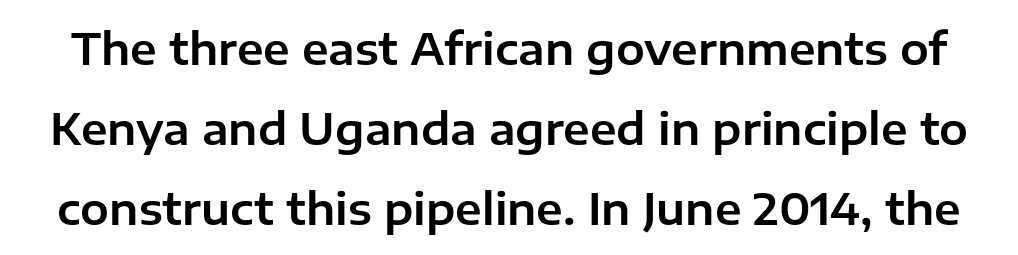
The zone under the glyphs is completely vacant. In terms of posture, this sample is upright. Nothing unusual about the tracking: characters are spaced as the font intends. The passage shown is typed in a proportional face where columns would drift. Nope, no serifs anywhere on these letters.
